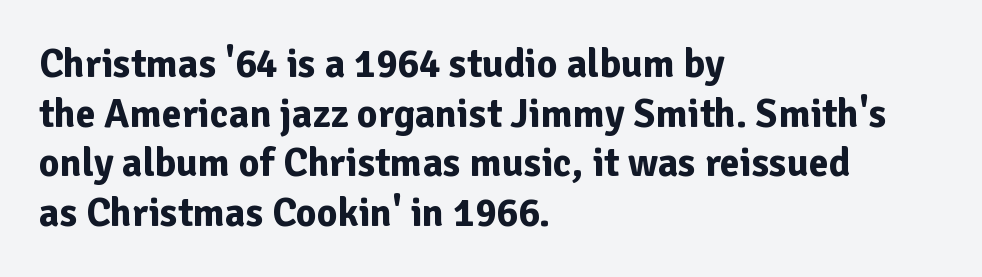
Q: Is the text bold? A: Yes.
Q: Is the text italic (slanted)? A: No, it is upright.
Q: Is the typeface a serif or a sans-serif typeface? A: Sans-serif.
Q: Is the text underlined? A: No.
Q: How is the paragraph aligned? A: Left-aligned.
Q: Is the spacing between letters normal or unusually wide? A: Normal.
Q: Width (condensed, normal, or wide)? A: Normal.
Q: Stroke contrast? A: Low.
Q: x-height? A: Medium.
Q: Monospaced? A: No.
